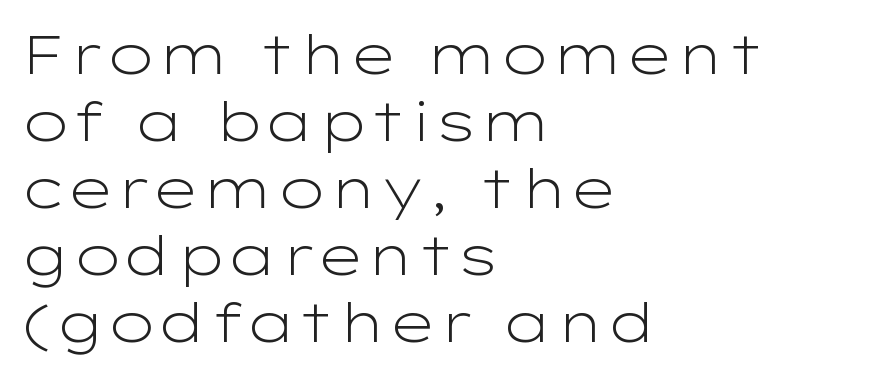
Do the characters align in a grid? No, the font is proportional. Do the letters lean? They stand straight. The specimen omits any rule beneath the text block's lines. Teacher's note: observe the even left margin — that is flush-left alignment. Look at the tracking — it's just the regular setting, nothing added. The face used here is a sans, in the tradition of grotesques and geometrics.
